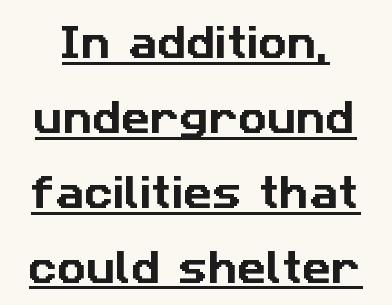
{"serif": "no", "width": "normal", "stroke_contrast": "low", "x_height": "medium", "monospaced": "no", "underline": "yes", "line_spacing": "loose", "line_spacing_ratio": 2.08, "letter_spacing": "normal", "letter_spacing_em": 0.0, "glyph_px": 36}
